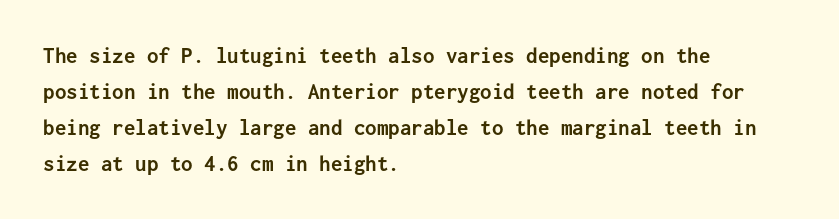
{"italic": "no", "bold": "yes", "underline": "no", "align": "left", "line_spacing": "normal", "line_spacing_ratio": 1.56, "letter_spacing": "normal", "letter_spacing_em": 0.0, "glyph_px": 23}
